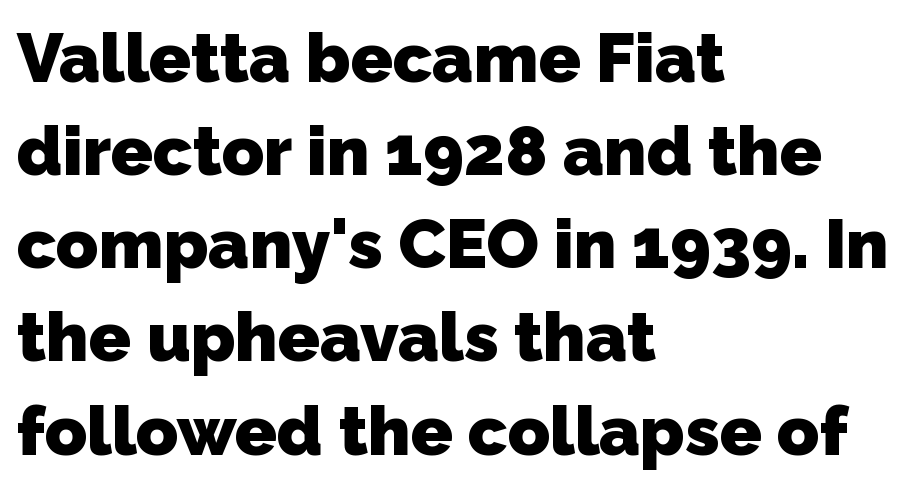
Descenders are the only things crossing below the line. Honestly, the row spacing looks completely unremarkable. Where is the straight margin? On the left. A typesetter would label this face a sans. Here the designer chose a conventional face with non-uniform glyph widths. Look at the tracking — it's just the regular setting, nothing added.
